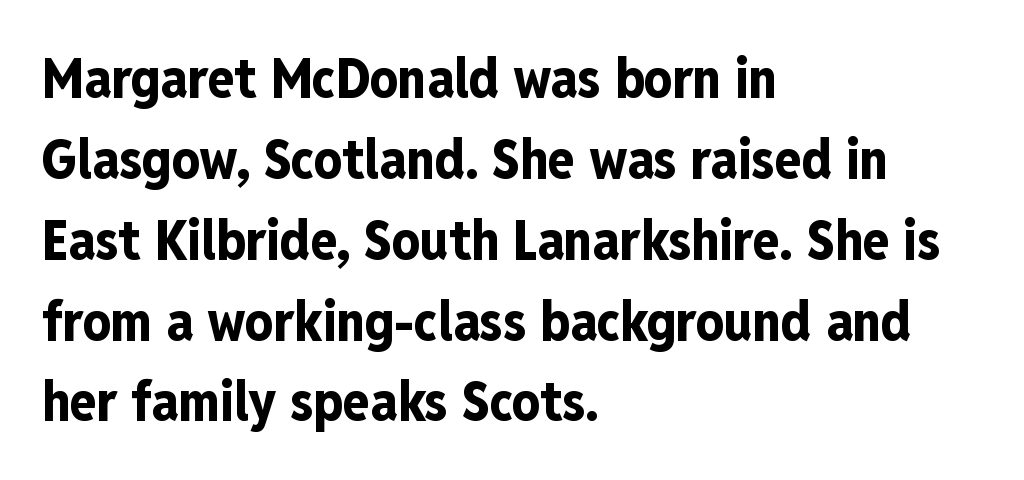
Only glyphs here, with clear space below each row. The rows are spaced the way most documents space them. Emphasis by weight is at full strength: bold. In CSS terms this would be text-align: left.
